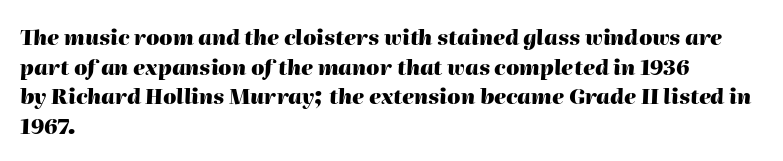
The whole block is typeset with a tilt. Does the weight exceed regular? Yes, all the way to bold. Casual observation: everything's shoved over to the left. Check the space under the baseline: it is left empty. You could call the tracking neutral — neither tight nor loose. The block of text has a typical density, with ordinary space between rows.
